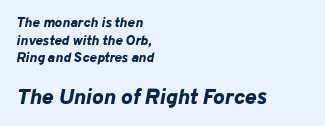
Caption: standard tracking, unaltered. Characters are canted at an angle relative to the baseline's perpendicular. Where is the straight margin? On the left. Is the type bold? Yes — the strokes are clearly thick and heavy.
